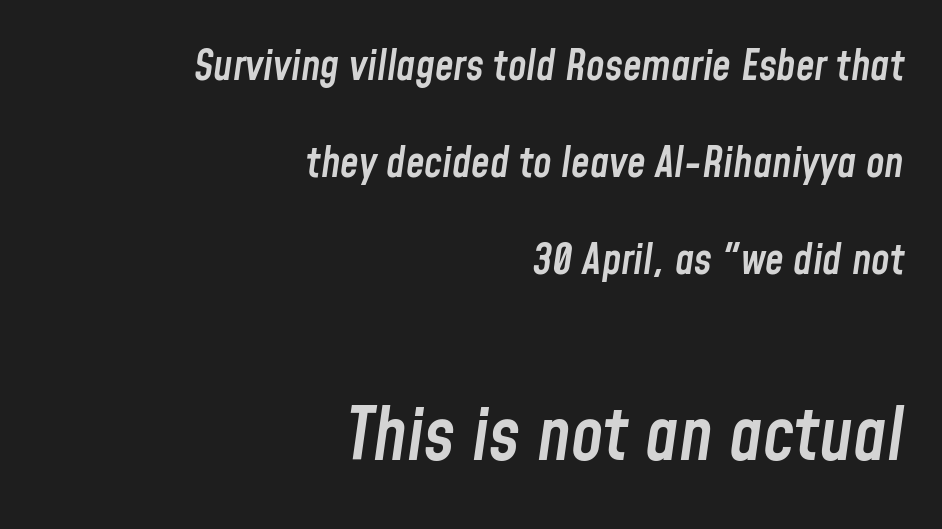
The image shows 73 px semibold, condensed type, italic (leaning right); set right-aligned, loose line spacing (2.31x), normal letter spacing, not underlined; the second (bottom) block is 1.74x larger; low stroke contrast and a medium x-height.
